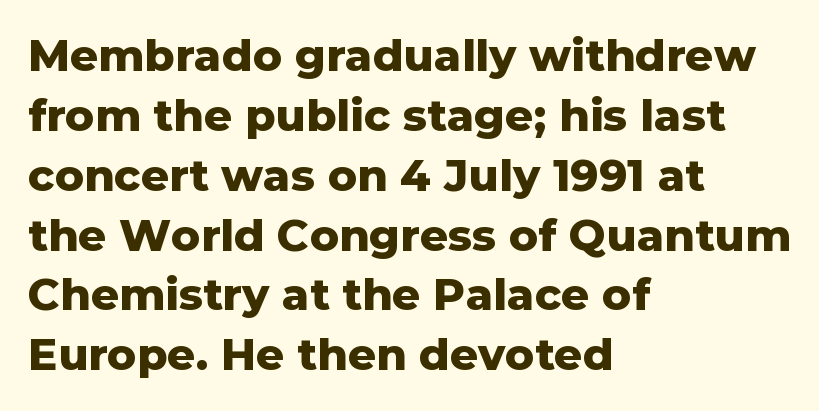
{"serif": "no", "italic": "no", "bold": "yes", "weight": "heavy", "width": "normal", "stroke_contrast": "low", "x_height": "medium", "monospaced": "no", "underline": "no", "align": "left", "line_spacing": "normal", "line_spacing_ratio": 1.36, "letter_spacing": "normal", "letter_spacing_em": 0.0, "glyph_px": 44}
